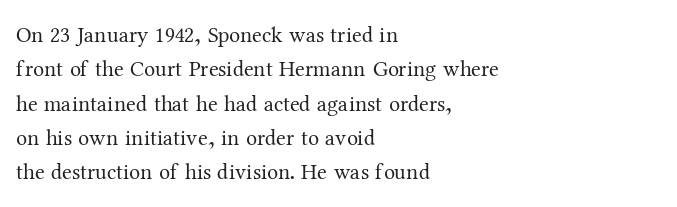
The image shows 22 px text type, upright; set left-aligned, normal line spacing (1.56x), normal letter spacing, not underlined.
